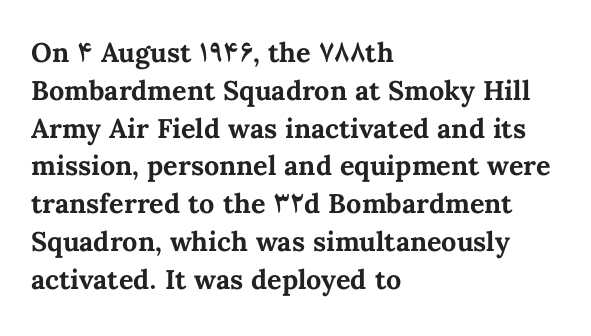
Q: Is the text bold? A: Yes.
Q: Is the text italic (slanted)? A: No, it is upright.
Q: Is the text underlined? A: No.
Q: How is the paragraph aligned? A: Left-aligned.
Q: Is the spacing between letters normal or unusually wide? A: Normal.
Q: Is the spacing between lines tight, normal or loose? A: Normal.
